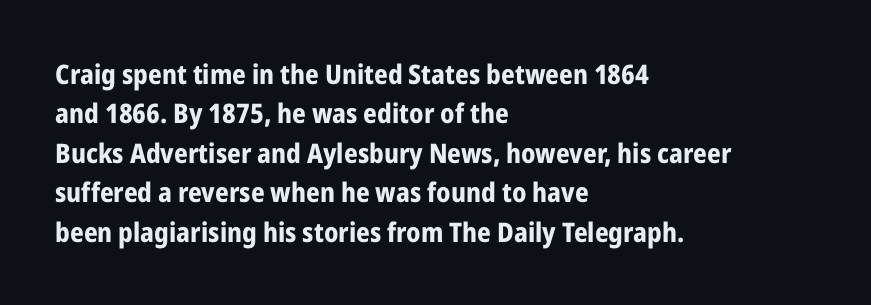
Q: Is the text bold? A: Yes.
Q: Is the text italic (slanted)? A: No, it is upright.
Q: Is the text underlined? A: No.
Q: How is the paragraph aligned? A: Left-aligned.
Q: Is the spacing between letters normal or unusually wide? A: Normal.
Q: Is the spacing between lines tight, normal or loose? A: Normal.
